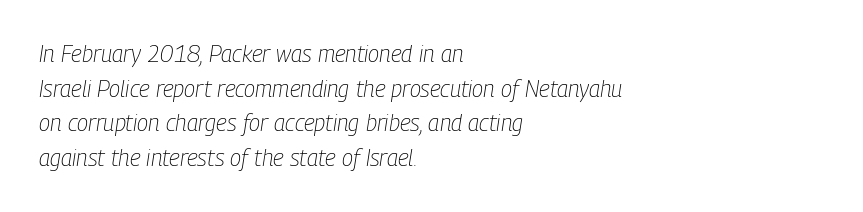
The image shows 23 px text type, italic (leaning right); set left-aligned, normal line spacing (1.51x), normal letter spacing, not underlined.
